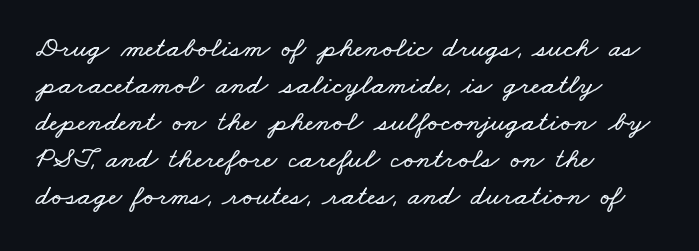
Anything drawn beneath the words? Only blank space. The letters advance in unequal steps, a hallmark of proportional type. The ragged edge is on the right, which tells us the setting is flush left. You could call the tracking neutral — neither tight nor loose.
